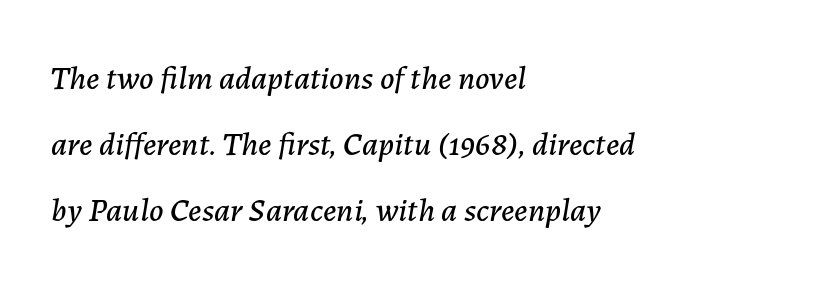
{"italic": "yes", "lean": "right", "slant_degrees": 7, "width": "normal", "stroke_contrast": "low", "x_height": "medium", "monospaced": "no", "underline": "no", "align": "left", "line_spacing": "loose", "line_spacing_ratio": 2.0, "letter_spacing": "normal", "letter_spacing_em": 0.0, "glyph_px": 33}
